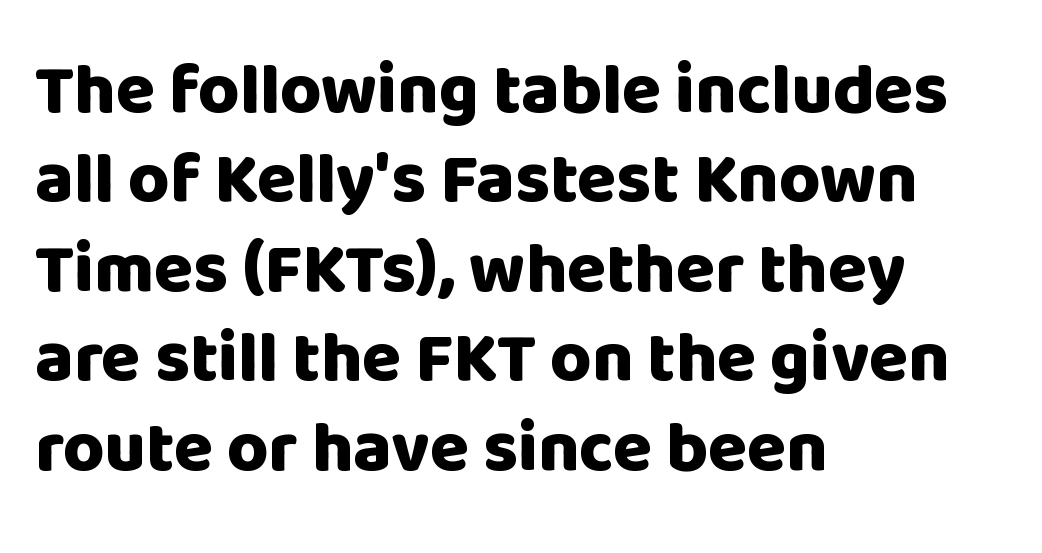
{"serif": "no", "italic": "no", "bold": "yes", "weight": "heavy", "width": "normal", "stroke_contrast": "low", "x_height": "large", "monospaced": "no", "underline": "no", "align": "left", "line_spacing": "normal", "line_spacing_ratio": 1.26, "letter_spacing": "normal", "letter_spacing_em": 0.0, "glyph_px": 71}
